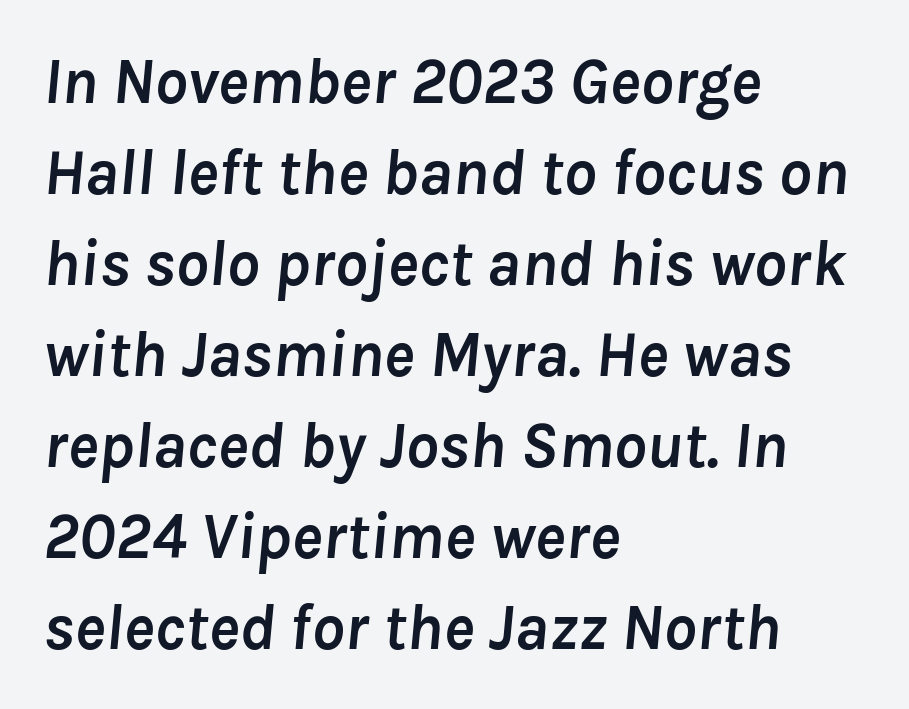
The foot of each line stays bare and open. Every character sits at an angle, as italics do. Where is the straight margin? On the left. Normally led — the rows are evenly, conventionally spaced. In terms of weight, the rendering is a true, heavy bold. The type is set solid horizontally, with unmodified tracking.
